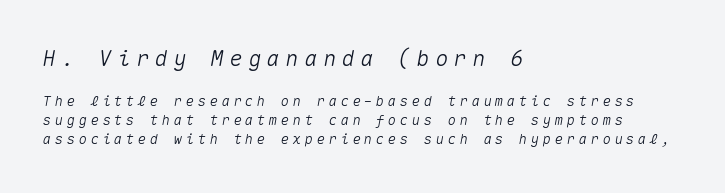
Q: Is the text italic (slanted)? A: Yes, it leans right by about 10 degrees.
Q: Is the text underlined? A: No.
Q: How is the paragraph aligned? A: Left-aligned.
Q: Is the spacing between letters normal or unusually wide? A: Unusually wide.
Q: Is the spacing between lines tight, normal or loose? A: Normal.
Q: Which block of text is set in a larger size, the first (top) or the second (bottom)? A: The first (top) one.
